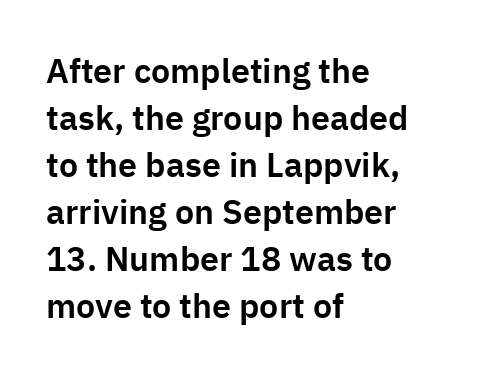
Q: Is the text italic (slanted)? A: No, it is upright.
Q: Is the typeface a serif or a sans-serif typeface? A: Sans-serif.
Q: Is the text underlined? A: No.
Q: How is the paragraph aligned? A: Left-aligned.
Q: Is the spacing between letters normal or unusually wide? A: Normal.
Q: Is the spacing between lines tight, normal or loose? A: Normal.
Q: Width (condensed, normal, or wide)? A: Normal.
Q: Stroke contrast? A: Low.
Q: x-height? A: Medium.
Q: Monospaced? A: No.
